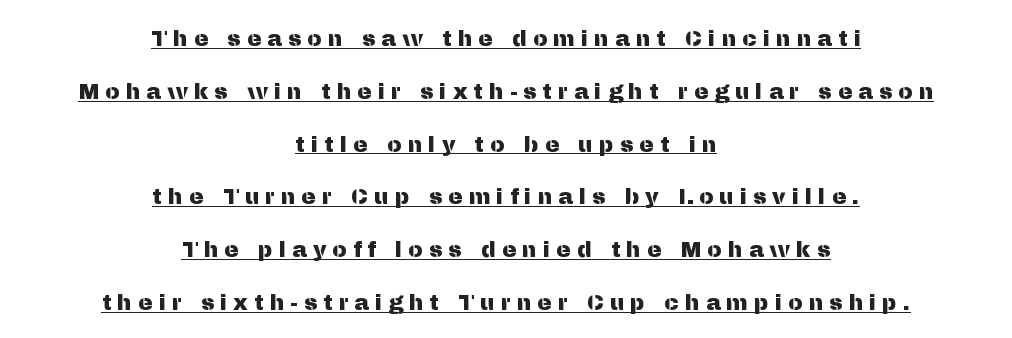
The image shows 22 px text type, upright; set centered, loose line spacing (2.4x), unusually wide letter spacing (+0.27 em), underlined.
